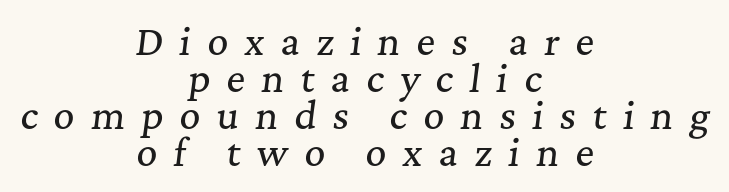
Q: Is the text italic (slanted)? A: Yes, it leans right by about 7 degrees.
Q: Is the typeface a serif or a sans-serif typeface? A: Serif.
Q: Is the text underlined? A: No.
Q: How is the paragraph aligned? A: Centered.
Q: Is the spacing between letters normal or unusually wide? A: Unusually wide.
Q: Is the spacing between lines tight, normal or loose? A: Tight.
Q: Width (condensed, normal, or wide)? A: Normal.
Q: Stroke contrast? A: Medium.
Q: x-height? A: Medium.
Q: Monospaced? A: No.
